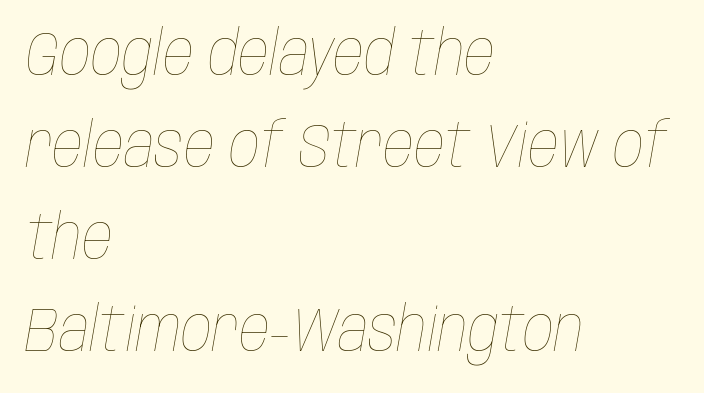
Q: Is the text bold? A: No.
Q: Is the text italic (slanted)? A: Yes, it leans right by about 10 degrees.
Q: Is the text underlined? A: No.
Q: How is the paragraph aligned? A: Left-aligned.
Q: Is the spacing between letters normal or unusually wide? A: Normal.
Q: Is the spacing between lines tight, normal or loose? A: Normal.
Q: Width (condensed, normal, or wide)? A: Condensed.
Q: Stroke contrast? A: Low.
Q: x-height? A: Large.
Q: Monospaced? A: No.
